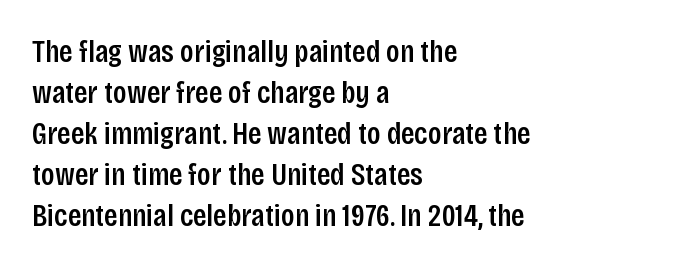
The image shows 32 px semibold, condensed sans-serif type, upright; set left-aligned, normal line spacing (1.28x), normal letter spacing, not underlined; low stroke contrast and a large x-height.
